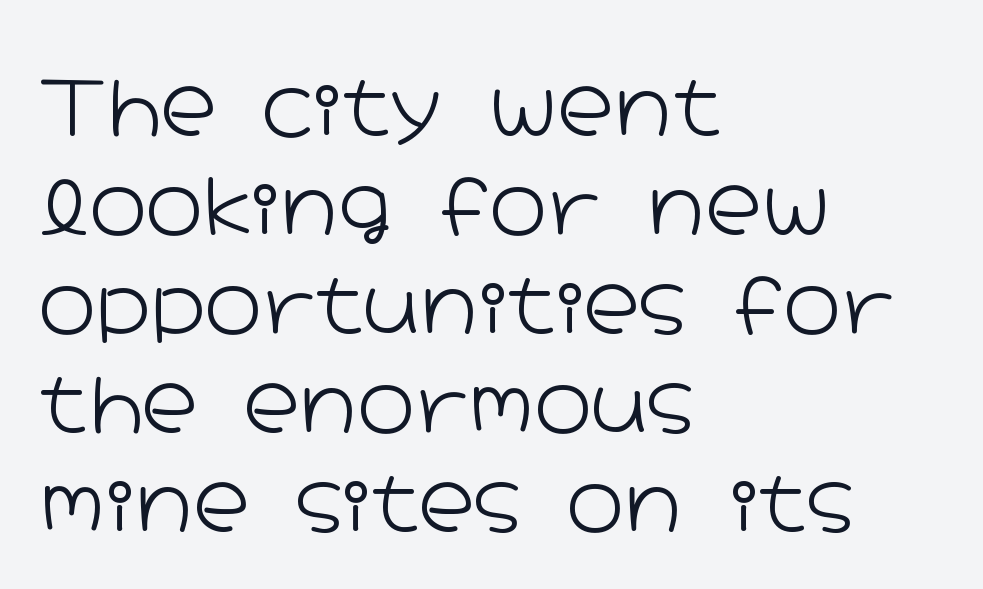
Q: Is the text bold? A: No.
Q: Is the text italic (slanted)? A: No, it is upright.
Q: Is the typeface a serif or a sans-serif typeface? A: Sans-serif.
Q: Is the text underlined? A: No.
Q: How is the paragraph aligned? A: Left-aligned.
Q: Is the spacing between letters normal or unusually wide? A: Normal.
Q: Is the spacing between lines tight, normal or loose? A: Normal.
Q: Width (condensed, normal, or wide)? A: Wide.
Q: Stroke contrast? A: Low.
Q: x-height? A: Medium.
Q: Monospaced? A: No.
